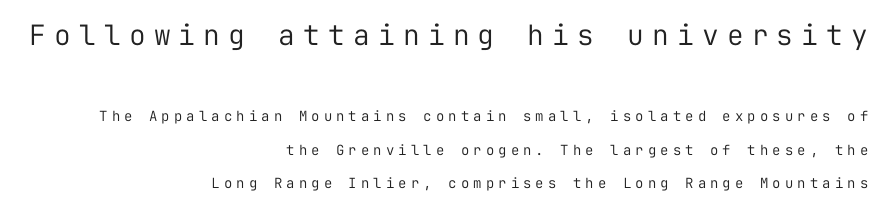
The image shows 28 px regular-weight sans-serif type, upright, monospaced; set right-aligned, loose line spacing (2.41x), unusually wide letter spacing (+0.29 em), not underlined; the first (top) block is 2.0x larger; low stroke contrast and a medium x-height.
